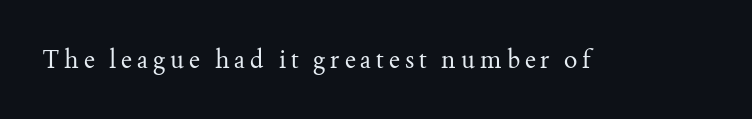
Nothing heavy about these letters — not bold at all. Students, note that the glyphs here are deliberately spaced far apart. The space directly below the letters is spotless. Rendered with straight, roman letterforms.
